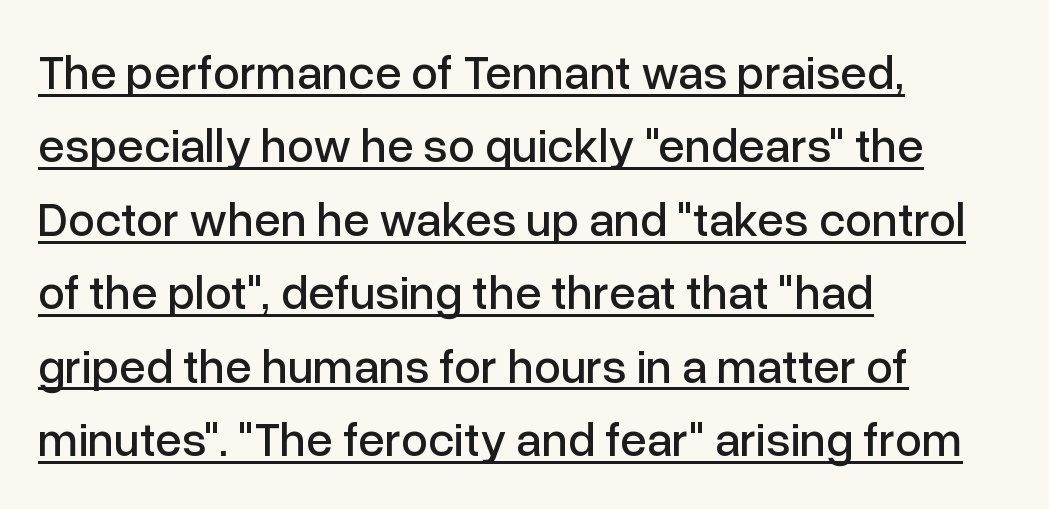
This sample uses plain, unmodified letter spacing. Spacing verdict: proportional, widths tailored to each character. This block has exactly the height ordinary leading produces. Like a heading marked for emphasis, these lines bear an underscore. Notice how the passage keeps a crisp vertical edge on the left only. Examine the stroke ends and you'll find no serifs.
